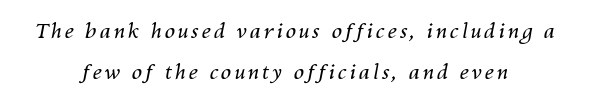
The image shows 21 px text type, italic (leaning right); set centered, loose line spacing (1.97x), not underlined.
